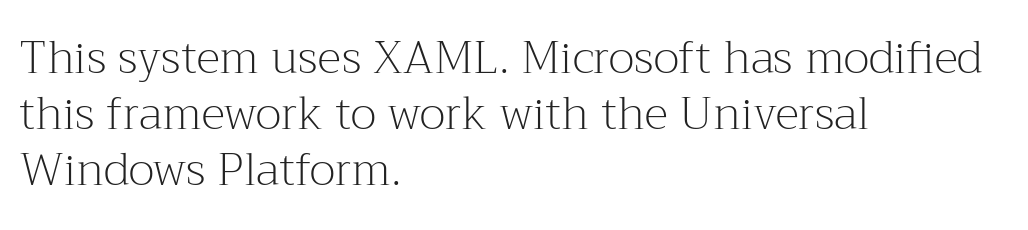
Q: Is the text bold? A: No.
Q: Is the text italic (slanted)? A: No, it is upright.
Q: Is the typeface a serif or a sans-serif typeface? A: Serif.
Q: Is the text underlined? A: No.
Q: How is the paragraph aligned? A: Left-aligned.
Q: Is the spacing between letters normal or unusually wide? A: Normal.
Q: Is the spacing between lines tight, normal or loose? A: Normal.
Q: Width (condensed, normal, or wide)? A: Normal.
Q: Stroke contrast? A: Medium.
Q: x-height? A: Medium.
Q: Monospaced? A: No.
